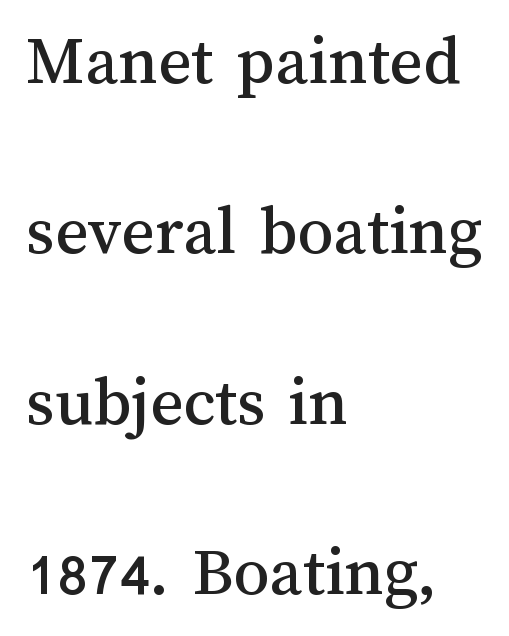
{"italic": "no", "width": "normal", "stroke_contrast": "medium", "x_height": "medium", "monospaced": "no", "underline": "no", "align": "left", "line_spacing": "loose", "line_spacing_ratio": 2.4, "letter_spacing": "normal", "letter_spacing_em": 0.0, "glyph_px": 71}
